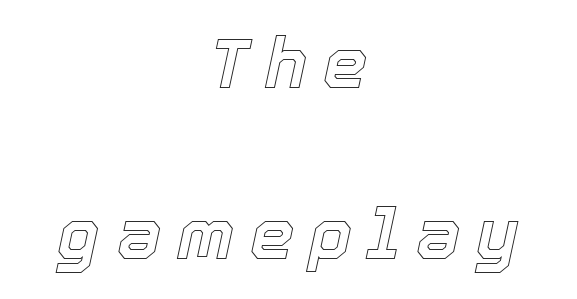
Q: Is the text italic (slanted)? A: Yes, it leans right by about 12 degrees.
Q: Is the text underlined? A: No.
Q: How is the paragraph aligned? A: Centered.
Q: Is the spacing between letters normal or unusually wide? A: Unusually wide.
Q: Is the spacing between lines tight, normal or loose? A: Loose.
Q: Width (condensed, normal, or wide)? A: Normal.
Q: x-height? A: Medium.
Q: Monospaced? A: No.
